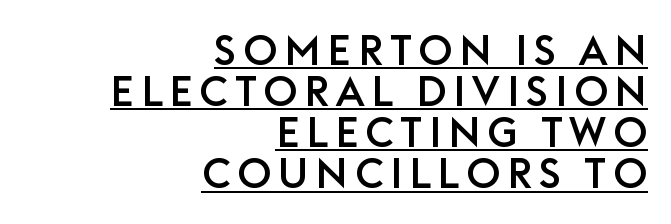
Vertical spacing — tight. Italic? Not at all — the glyphs are vertical. The text was rendered using a sans face with plain stroke endings. A continuous stroke trails under the words, as in a hyperlink. Where is the straight margin? On the right. Think of a printed novel: that variable character pitch is what you see here.
